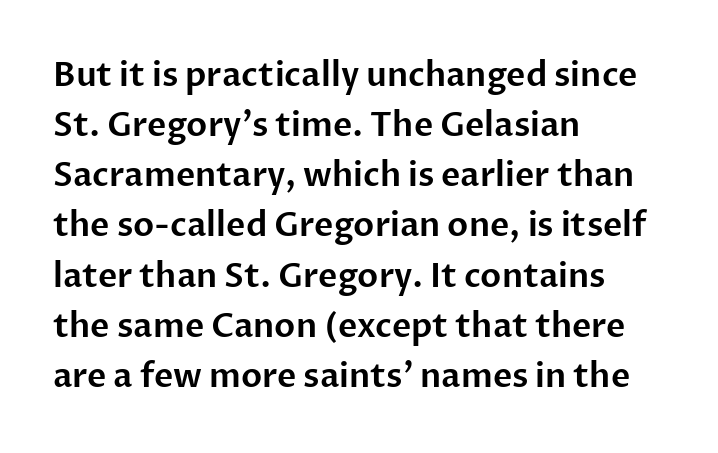
No word sits above an underline. Tall strokes in this sample are plumb rather than angled. Do the characters align in a grid? No, the font is proportional. Serifs: no, the terminals of the letterforms are clean.
